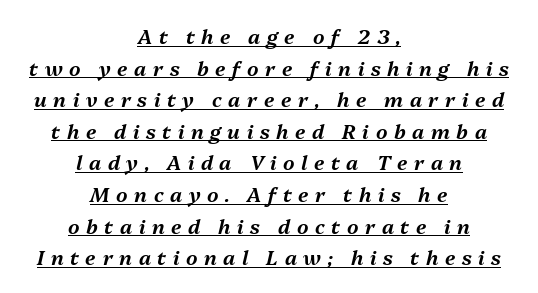
The image shows 20 px text type, italic (leaning right); set centered, normal line spacing (1.58x), unusually wide letter spacing (+0.33 em), underlined.
